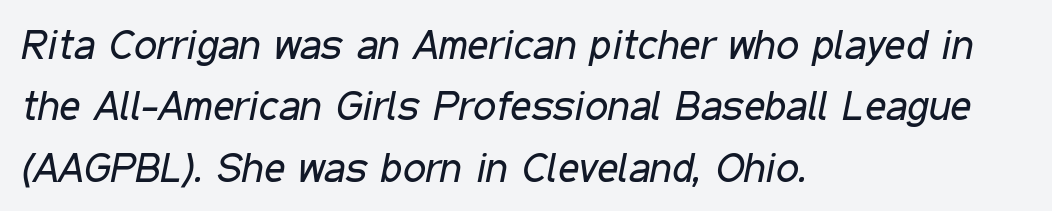
The image shows 41 px regular-weight, condensed type, italic (leaning right); set left-aligned, normal line spacing (1.5x), normal letter spacing, not underlined; low stroke contrast and a medium x-height.
